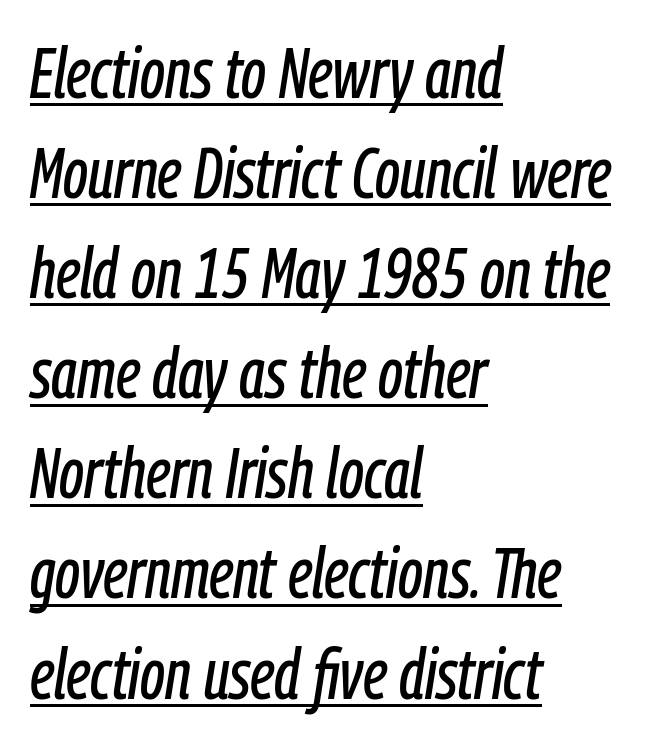
An italicized treatment has been applied to the whole sample. Like a heading marked for emphasis, these lines bear an underscore. Glyph-to-glyph distance matches everyday printed text. This sample has the flowing, uneven cadence of proportional lettering. The block of text has a typical density, with ordinary space between rows. The lines are quadded left.
